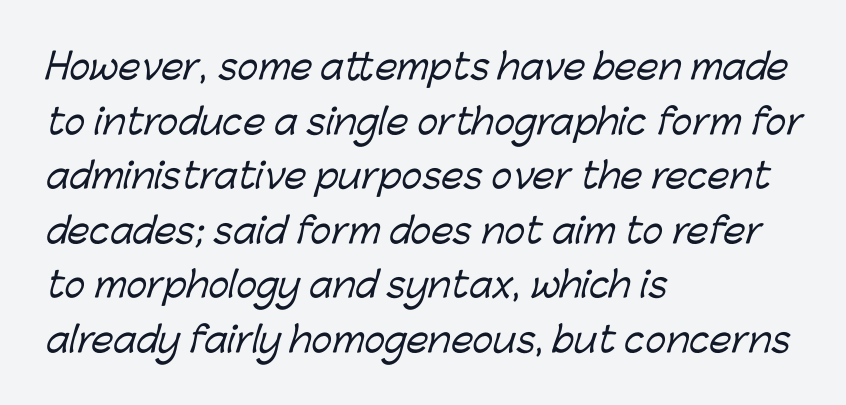
The image shows 35 px sans-serif type; set left-aligned, normal line spacing (1.56x), normal letter spacing, not underlined; low stroke contrast and a medium x-height.
